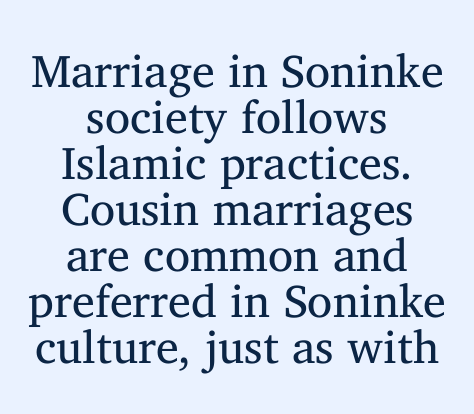
{"serif": "yes", "italic": "no", "bold": "no", "weight": "regular", "width": "normal", "stroke_contrast": "medium", "x_height": "medium", "monospaced": "no", "underline": "no", "align": "center", "line_spacing": "tight", "line_spacing_ratio": 1.0, "letter_spacing": "normal", "letter_spacing_em": 0.0, "glyph_px": 46}
